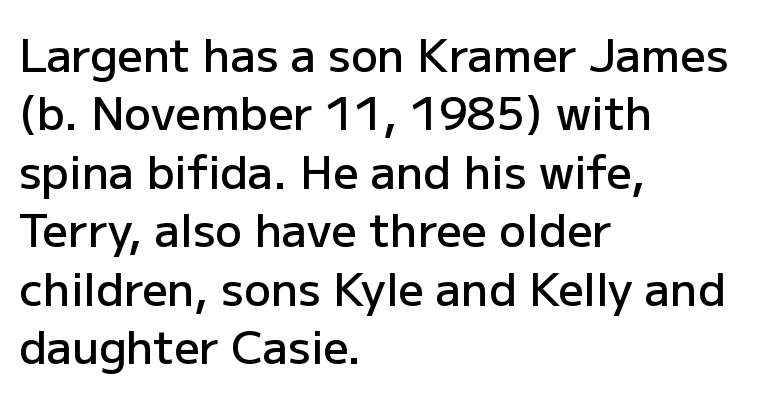
Posture: vertical. Leading matches the norm, producing a regular column. Each letter's strokes conclude bluntly, with no projecting serifs. Anything drawn beneath the words? Only blank space.
